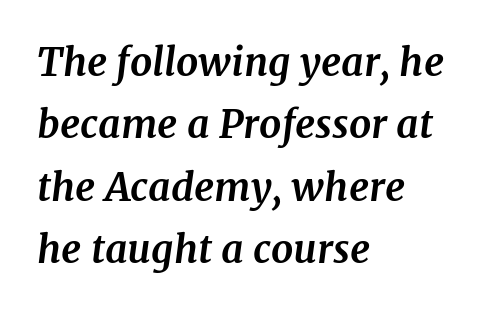
Compared with an ordinary text face, these strokes are far heavier — a full bold. This is oblique type, the kind used for emphasis or titles. Note: serifs present on the glyphs. A bare baseline throughout the passage. Quick note: interline space is typical.
